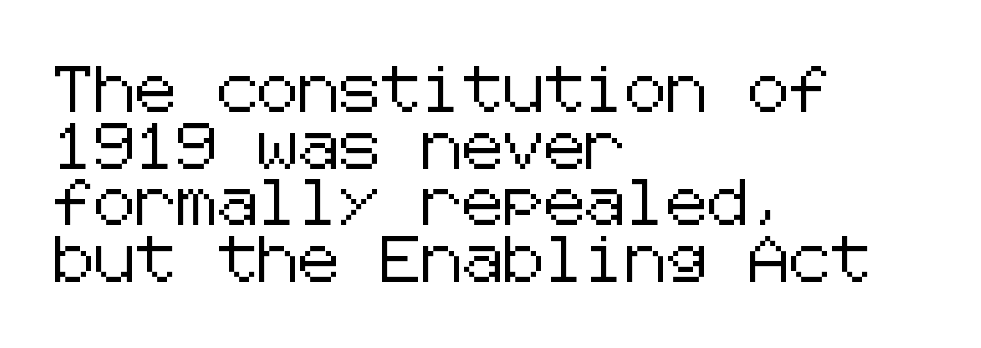
The image shows 46 px sans-serif type, upright; set left-aligned, line spacing 1.23x, normal letter spacing, not underlined; low stroke contrast and a medium x-height.
